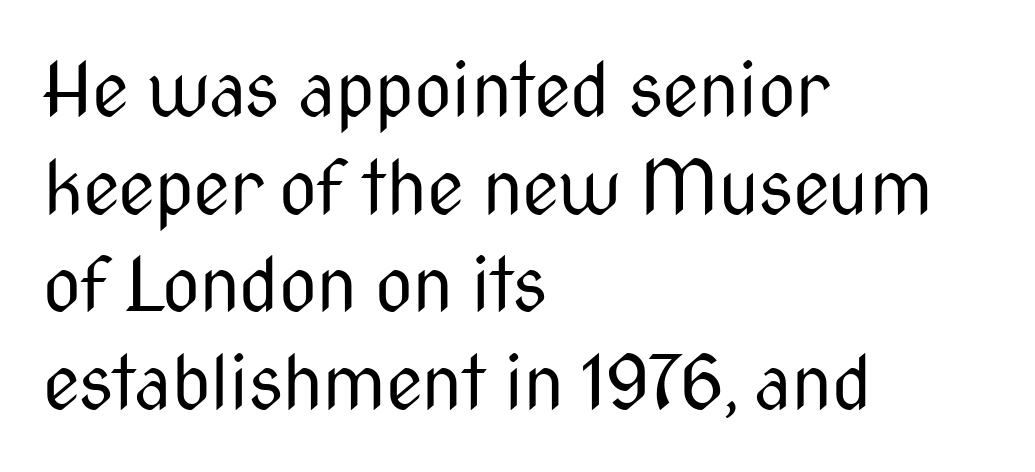
Q: Is the text bold? A: No.
Q: Is the text italic (slanted)? A: No, it is upright.
Q: Is the typeface a serif or a sans-serif typeface? A: Sans-serif.
Q: Is the text underlined? A: No.
Q: How is the paragraph aligned? A: Left-aligned.
Q: Is the spacing between letters normal or unusually wide? A: Normal.
Q: Is the spacing between lines tight, normal or loose? A: Normal.
Q: Width (condensed, normal, or wide)? A: Condensed.
Q: Stroke contrast? A: Medium.
Q: x-height? A: Medium.
Q: Monospaced? A: No.
